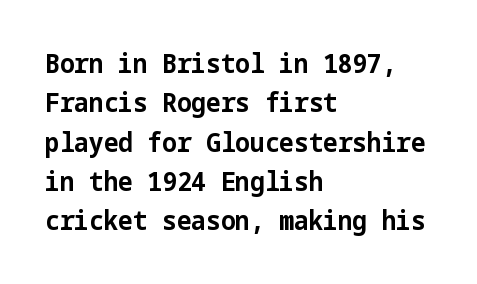
Typeset ragged right — the left edge is the straight one. The passage shown is not underscored anywhere. The lettering stays uniformly vertical, giving the passage a roman look. Short note: letters normally spaced.
